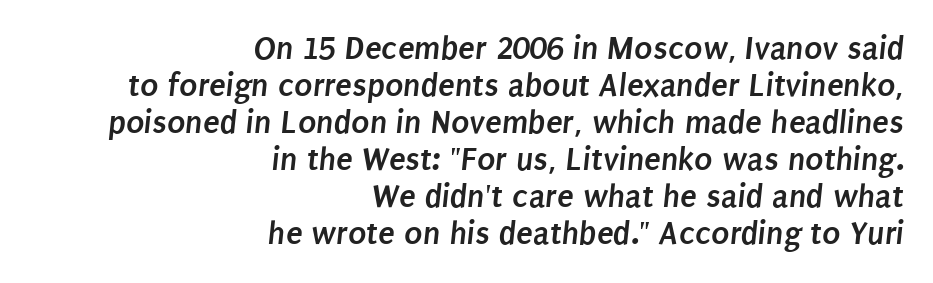
Right-aligned paragraph, ragged on the left. The space beneath each line is pristine and unruled. Regarding serifs, this sample does without them. How are the letters spaced? Ordinarily, with no added tracking.
